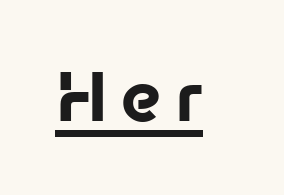
Notice how the stems are strictly vertical — no italics here. Unlike a traditional serif, this face leaves its strokes unadorned. In designer terms, the underline attribute is active on this setting. Note the varied advance widths — an 'i' is clearly narrower than an 'm'. I'd describe the lettering as bold — thick and assertive.
